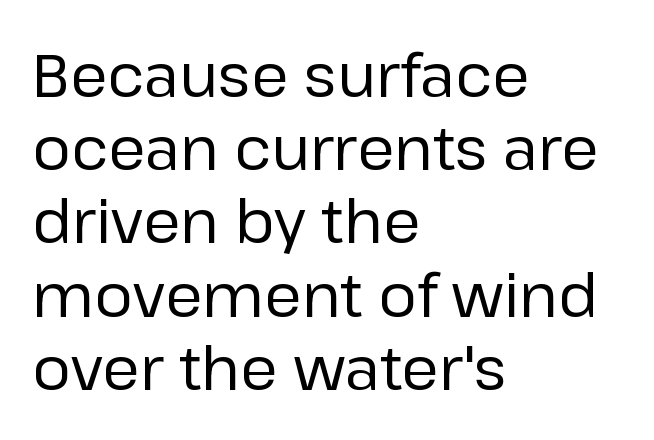
Q: Is the text bold? A: No.
Q: Is the text italic (slanted)? A: No, it is upright.
Q: Is the typeface a serif or a sans-serif typeface? A: Sans-serif.
Q: Is the text underlined? A: No.
Q: How is the paragraph aligned? A: Left-aligned.
Q: Is the spacing between letters normal or unusually wide? A: Normal.
Q: Width (condensed, normal, or wide)? A: Normal.
Q: Stroke contrast? A: Low.
Q: x-height? A: Medium.
Q: Monospaced? A: No.
